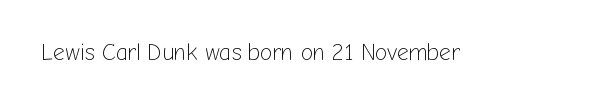
The image shows 23 px text type, upright; set normal letter spacing, not underlined.
